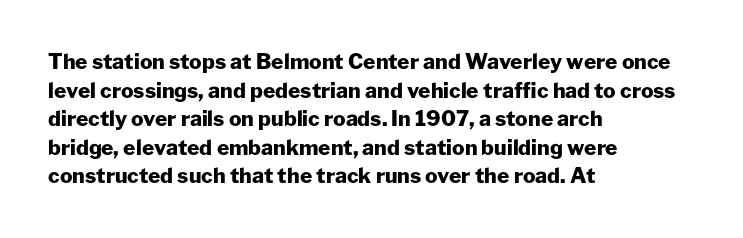
Q: Is the text bold? A: Yes.
Q: Is the text italic (slanted)? A: No, it is upright.
Q: Is the text underlined? A: No.
Q: How is the paragraph aligned? A: Left-aligned.
Q: Is the spacing between letters normal or unusually wide? A: Normal.
Q: Is the spacing between lines tight, normal or loose? A: Normal.
